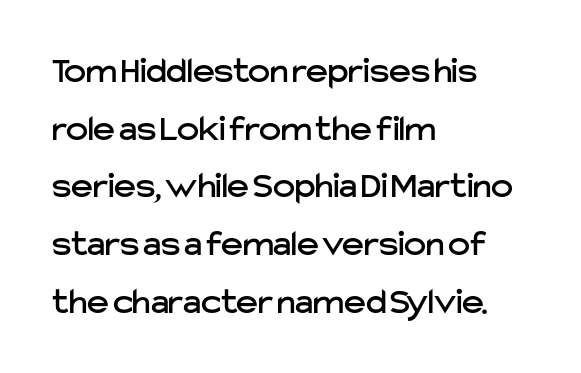
Posture: upright roman. The typesetter chose a ragged-right arrangement here. Letter spacing: default. The characters display no serif detailing; their extremities are plain.
